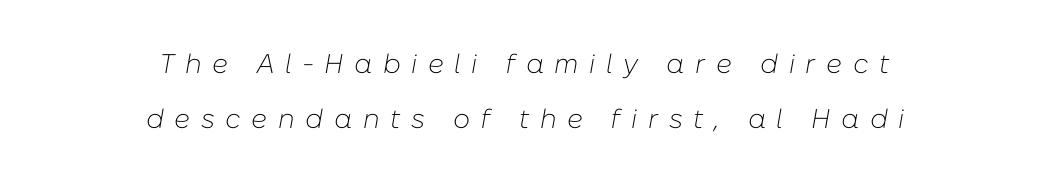
The image shows 27 px text type, italic (leaning right); set centered, loose line spacing (2.02x), unusually wide letter spacing (+0.39 em), not underlined.
